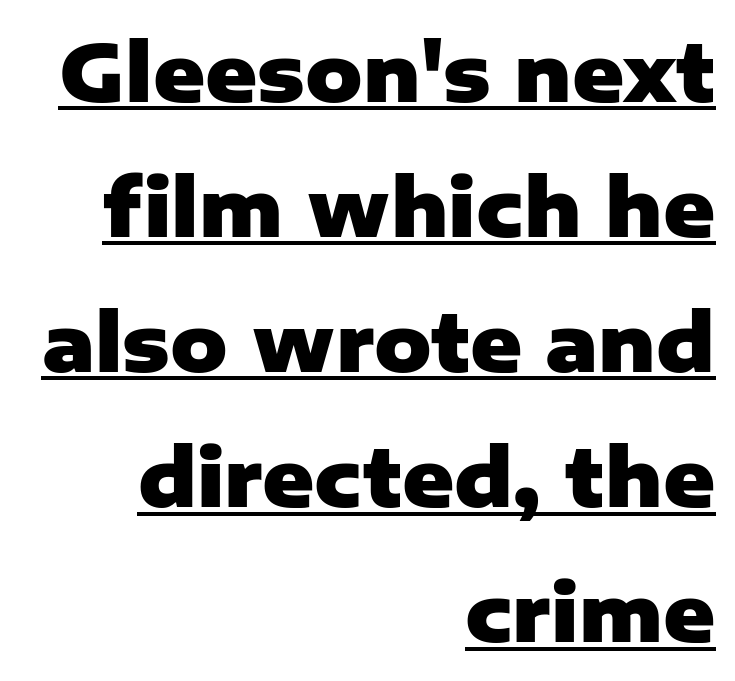
The image shows 79 px heavy sans-serif type, upright; set right-aligned, line spacing 1.71x, normal letter spacing, underlined; low stroke contrast and a medium x-height.
